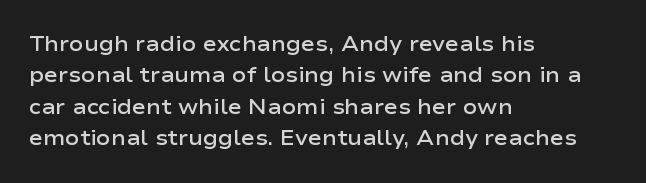
The image shows 21 px text type, upright; set left-aligned, normal line spacing (1.5x), normal letter spacing, not underlined.
